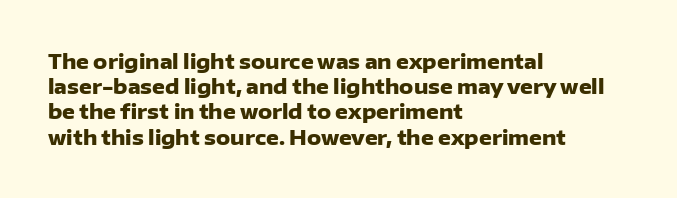
Q: Is the text bold? A: Yes.
Q: Is the text italic (slanted)? A: No, it is upright.
Q: Is the text underlined? A: No.
Q: How is the paragraph aligned? A: Left-aligned.
Q: Is the spacing between letters normal or unusually wide? A: Normal.
Q: Is the spacing between lines tight, normal or loose? A: Normal.
